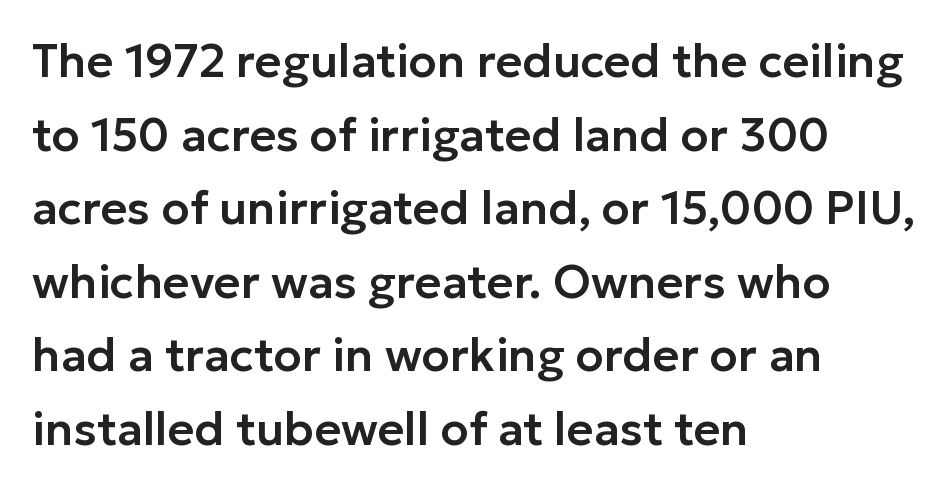
{"serif": "no", "italic": "no", "width": "normal", "stroke_contrast": "low", "x_height": "medium", "monospaced": "no", "underline": "no", "align": "left", "line_spacing": "normal", "line_spacing_ratio": 1.6, "letter_spacing": "normal", "letter_spacing_em": 0.0, "glyph_px": 46}
